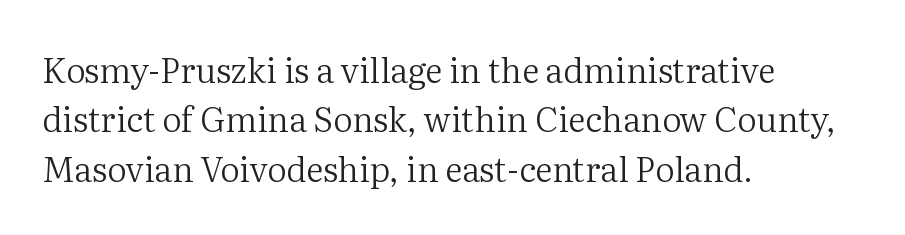
The image shows 34 px regular-weight serif type, upright; set left-aligned, normal line spacing (1.45x), normal letter spacing, not underlined; medium stroke contrast and a medium x-height.
